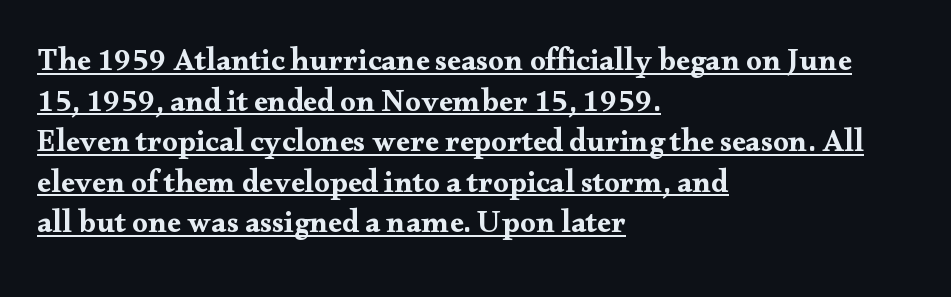
Left-aligned paragraph, ragged on the right. Summary of vertical rhythm: regular, with standard interline spacing. The axis of the letterforms is exactly vertical. Compared with typical body copy, the letter spacing here is the same. Do the characters align in a grid? No, the font is proportional. The passage shown is typeset with a serif family.
